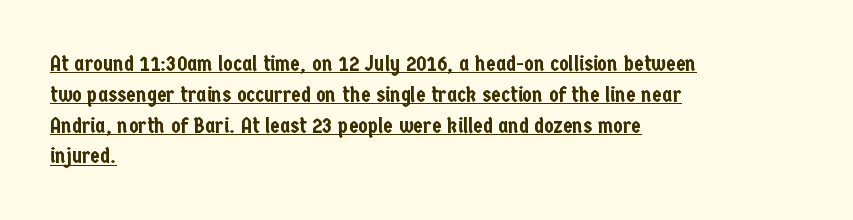
{"italic": "no", "underline": "yes", "align": "left", "line_spacing": "normal", "line_spacing_ratio": 1.4, "letter_spacing": "normal", "letter_spacing_em": 0.0, "glyph_px": 22}
